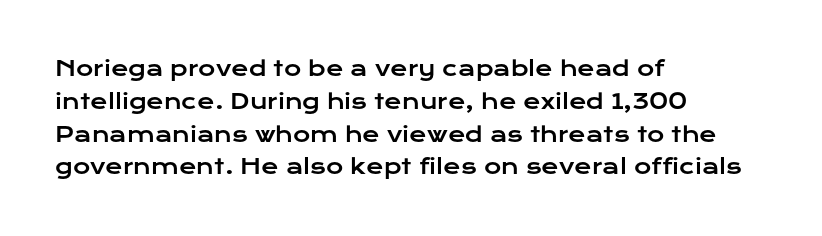
Q: Is the text italic (slanted)? A: No, it is upright.
Q: Is the text underlined? A: No.
Q: How is the paragraph aligned? A: Left-aligned.
Q: Is the spacing between letters normal or unusually wide? A: Normal.
Q: Is the spacing between lines tight, normal or loose? A: Normal.
